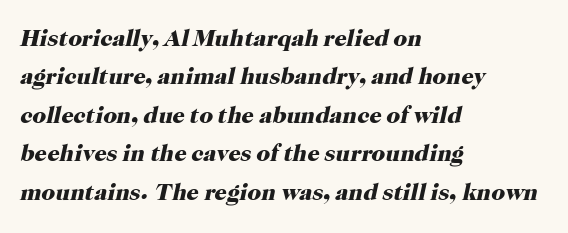
Is the block centered? No — it sits flush against the left margin. Heft: maximum for text — a bold. This rendering leaves character spacing at its baseline value. Would a proofreader flag this as italicized? Yes.
